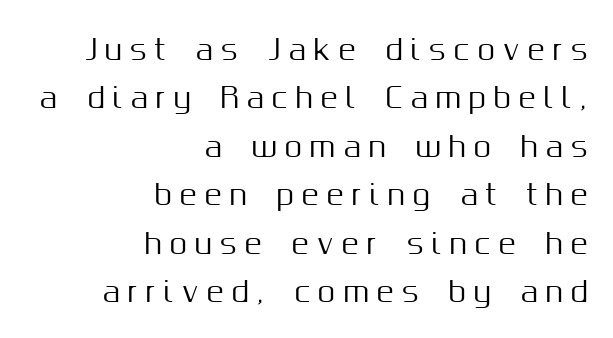
{"serif": "no", "italic": "no", "width": "normal", "stroke_contrast": "medium", "x_height": "medium", "monospaced": "no", "underline": "no", "align": "right", "line_spacing_ratio": 1.73, "letter_spacing": "wide", "letter_spacing_em": 0.29, "glyph_px": 28}
